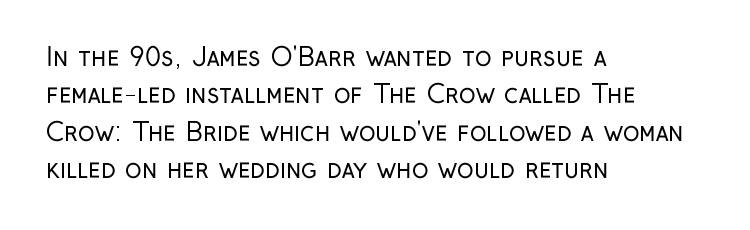
{"italic": "no", "bold": "no", "underline": "no", "align": "left", "line_spacing": "normal", "line_spacing_ratio": 1.5, "letter_spacing": "normal", "letter_spacing_em": 0.0, "glyph_px": 25}
